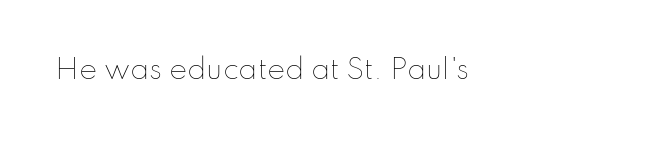
Q: Is the text bold? A: No.
Q: Is the text italic (slanted)? A: No, it is upright.
Q: Is the text underlined? A: No.
Q: Is the spacing between letters normal or unusually wide? A: Normal.
